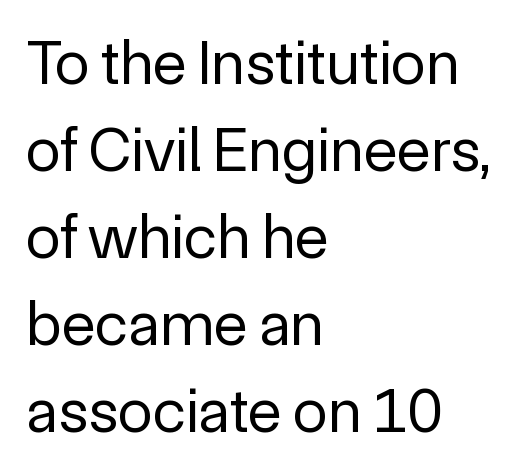
Q: Is the text bold? A: No.
Q: Is the text italic (slanted)? A: No, it is upright.
Q: Is the typeface a serif or a sans-serif typeface? A: Sans-serif.
Q: Is the text underlined? A: No.
Q: How is the paragraph aligned? A: Left-aligned.
Q: Is the spacing between letters normal or unusually wide? A: Normal.
Q: Is the spacing between lines tight, normal or loose? A: Normal.
Q: Width (condensed, normal, or wide)? A: Normal.
Q: x-height? A: Medium.
Q: Monospaced? A: No.
